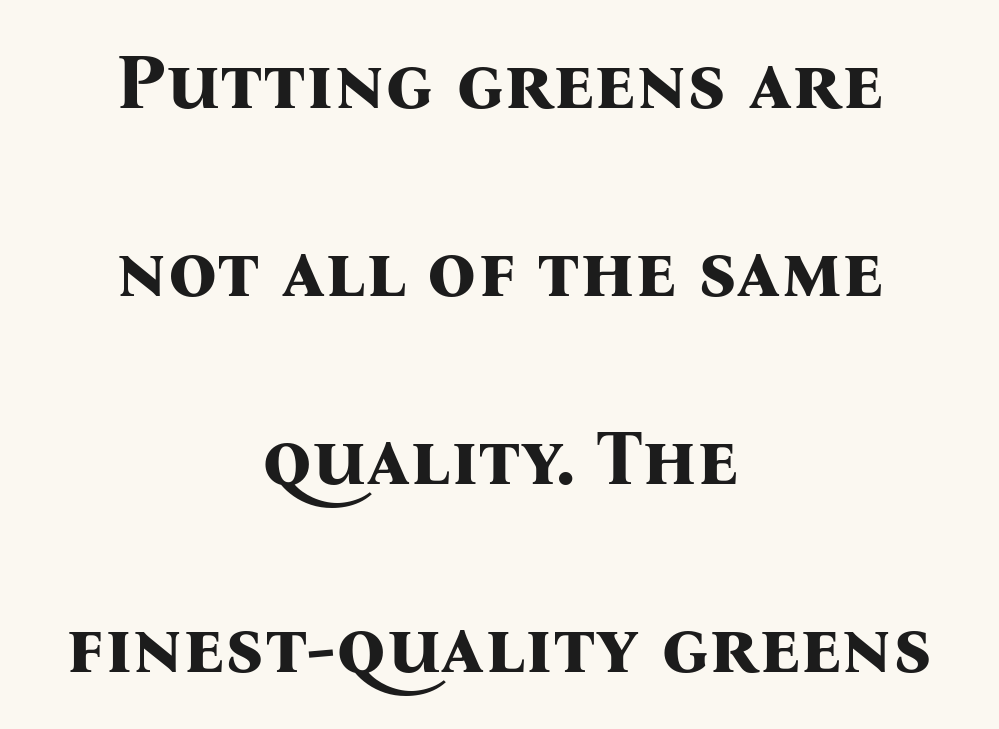
The image shows 77 px bold serif type, upright; set centered, loose line spacing (2.44x), normal letter spacing, not underlined; medium stroke contrast and a medium x-height.
